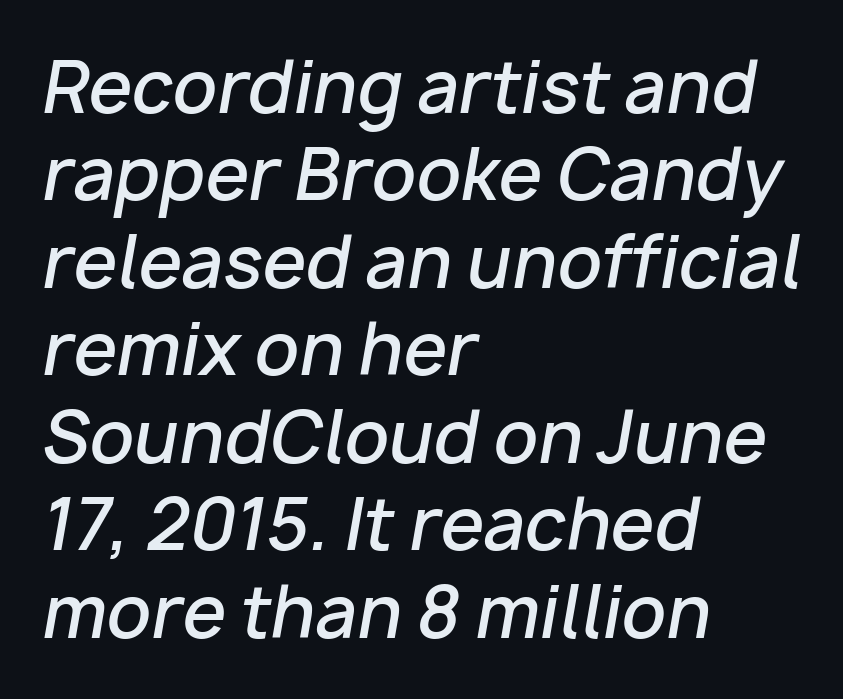
{"italic": "yes", "lean": "right", "slant_degrees": 10, "bold": "semi", "weight": "semibold", "width": "normal", "stroke_contrast": "low", "x_height": "medium", "monospaced": "no", "underline": "no", "align": "left", "line_spacing": "normal", "line_spacing_ratio": 1.25, "letter_spacing": "normal", "letter_spacing_em": 0.0, "glyph_px": 70}
